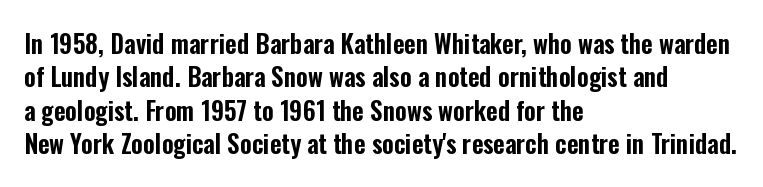
The image shows 25 px text type, upright; set left-aligned, normal line spacing (1.34x), normal letter spacing, not underlined.
